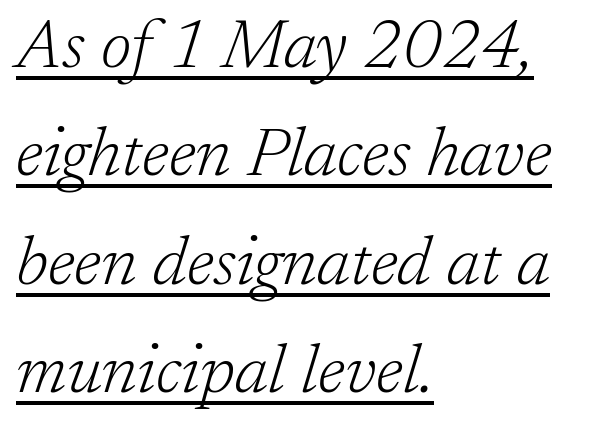
Q: Is the text bold? A: No.
Q: Is the text italic (slanted)? A: Yes, it leans right by about 17 degrees.
Q: Is the typeface a serif or a sans-serif typeface? A: Serif.
Q: Is the text underlined? A: Yes.
Q: How is the paragraph aligned? A: Left-aligned.
Q: Is the spacing between letters normal or unusually wide? A: Normal.
Q: Is the spacing between lines tight, normal or loose? A: Normal.
Q: Width (condensed, normal, or wide)? A: Normal.
Q: Stroke contrast? A: Low.
Q: x-height? A: Medium.
Q: Monospaced? A: No.
